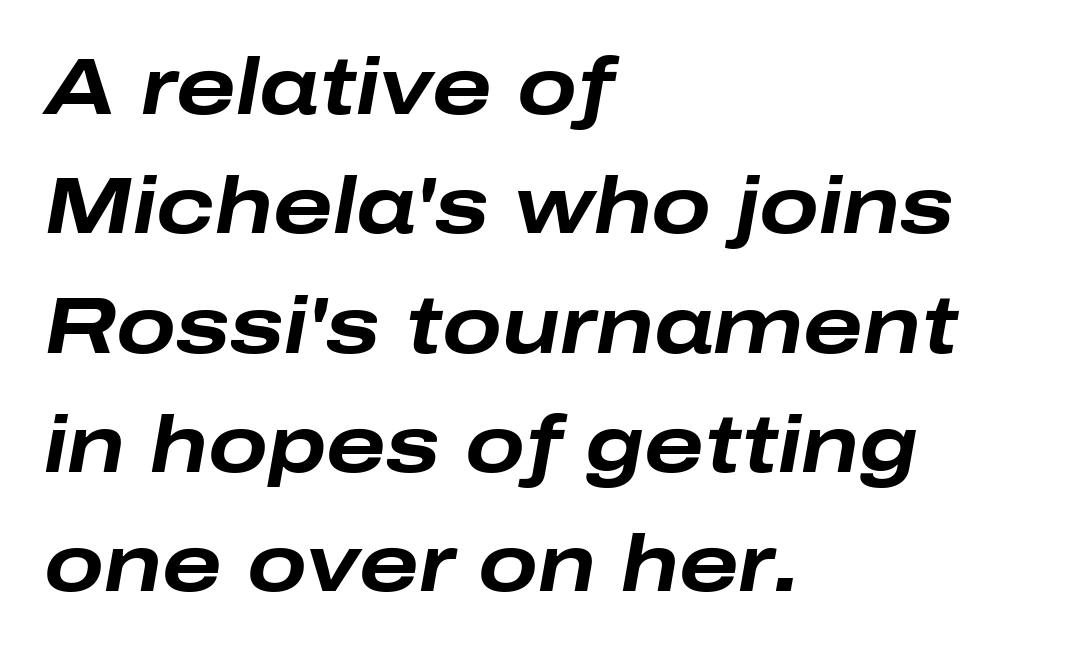
Q: Is the text bold? A: Yes.
Q: Is the text italic (slanted)? A: Yes, it leans right by about 10 degrees.
Q: Is the text underlined? A: No.
Q: How is the paragraph aligned? A: Left-aligned.
Q: Is the spacing between letters normal or unusually wide? A: Normal.
Q: Is the spacing between lines tight, normal or loose? A: Normal.
Q: Width (condensed, normal, or wide)? A: Wide.
Q: Stroke contrast? A: Low.
Q: x-height? A: Medium.
Q: Monospaced? A: No.
